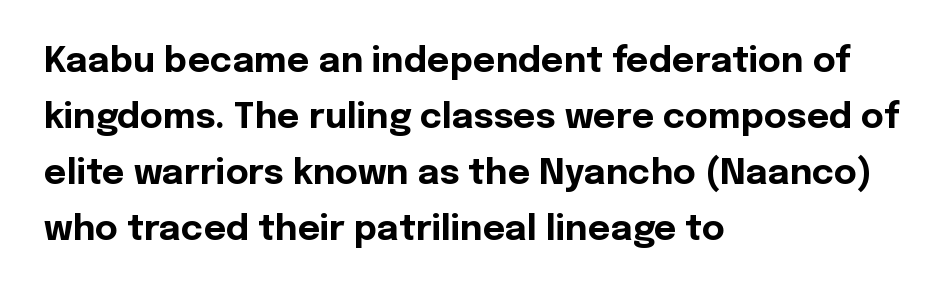
The image shows 35 px bold sans-serif type, upright; set left-aligned, normal line spacing (1.6x), normal letter spacing, not underlined; a medium x-height.
